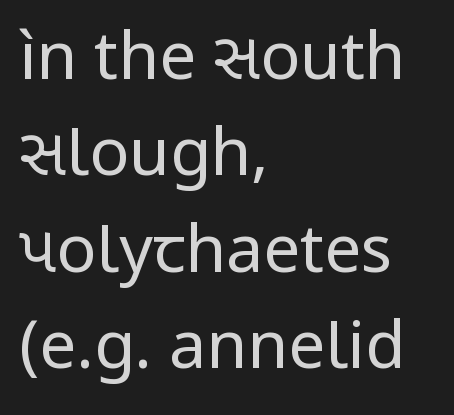
Q: Is the text bold? A: No.
Q: Is the text italic (slanted)? A: No, it is upright.
Q: Is the typeface a serif or a sans-serif typeface? A: Sans-serif.
Q: Is the text underlined? A: No.
Q: How is the paragraph aligned? A: Left-aligned.
Q: Is the spacing between letters normal or unusually wide? A: Normal.
Q: Is the spacing between lines tight, normal or loose? A: Normal.
Q: Width (condensed, normal, or wide)? A: Normal.
Q: Stroke contrast? A: Low.
Q: x-height? A: Medium.
Q: Monospaced? A: No.
